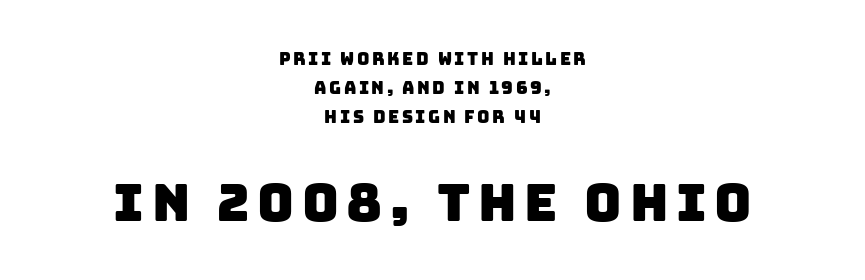
The image shows 51 px sans-serif type; set centered, normal line spacing (1.7x), not underlined; the second (bottom) block is 3.0x larger; low stroke contrast and a large x-height.
